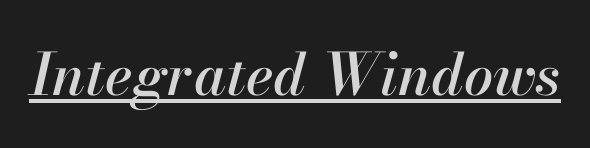
Is this a fixed-width face? No — the glyphs have proportional, varying widths. The letters are slanted; this is an italic face. These characters rest on top of a visible drawn line. In terms of letterspacing, this is plain default setting.
